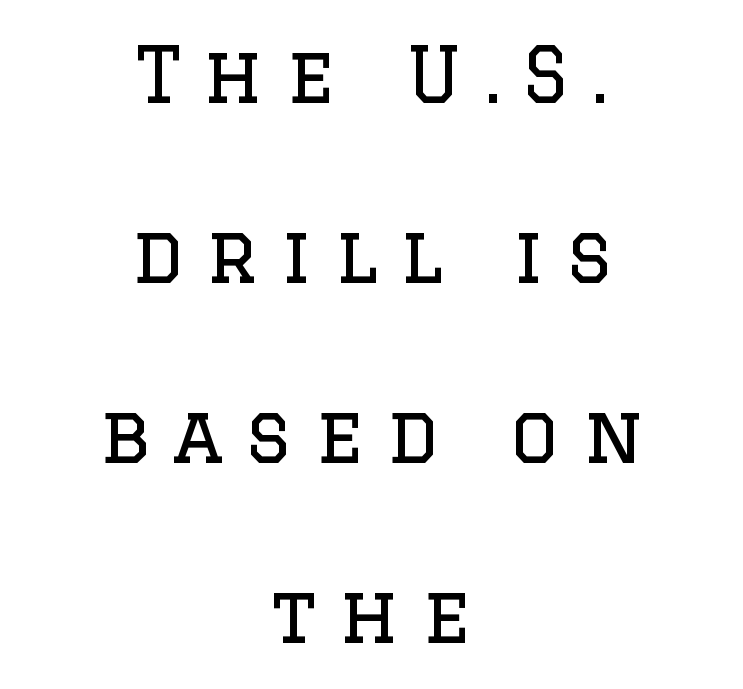
Each word looks stretched out because of the extra space between its letters. The passage shown stacks its lines with a broad gap. Which margin do the lines hug? Neither — every line sits in the middle. Italic: no, the glyphs are upright roman.
